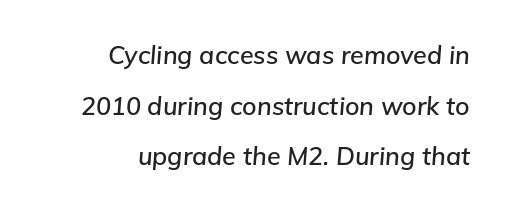
Q: Is the text italic (slanted)? A: Yes, it leans right by about 5 degrees.
Q: Is the text underlined? A: No.
Q: How is the paragraph aligned? A: Right-aligned.
Q: Is the spacing between letters normal or unusually wide? A: Normal.
Q: Is the spacing between lines tight, normal or loose? A: Loose.
